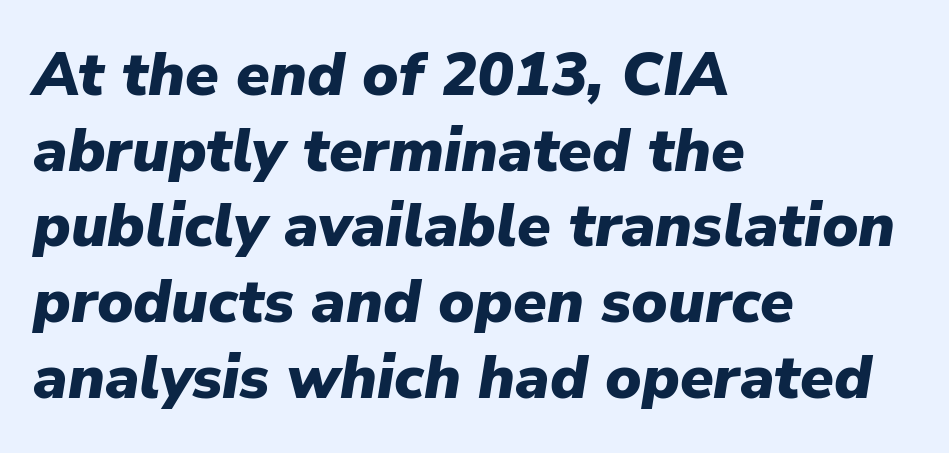
Q: Is the text bold? A: Yes.
Q: Is the text italic (slanted)? A: Yes, it leans right by about 9 degrees.
Q: Is the text underlined? A: No.
Q: How is the paragraph aligned? A: Left-aligned.
Q: Is the spacing between letters normal or unusually wide? A: Normal.
Q: Width (condensed, normal, or wide)? A: Normal.
Q: Stroke contrast? A: Low.
Q: x-height? A: Medium.
Q: Monospaced? A: No.
